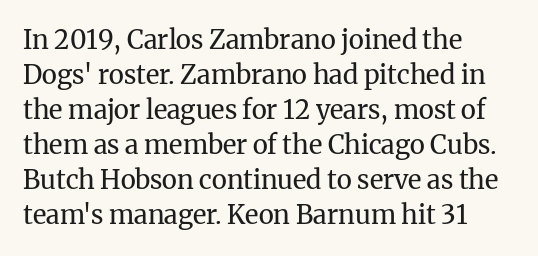
The image shows 26 px text type, upright; set left-aligned, normal line spacing (1.35x), normal letter spacing, not underlined.
